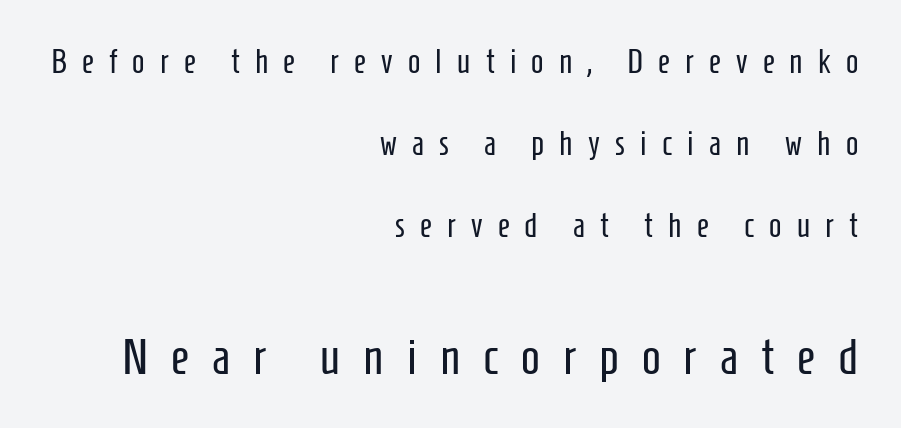
The typeface chosen for these lines omits serifs. The vertical gap from one line to the next is large. Every character sits straight up, as roman type does. Bare-footed words on every line.
